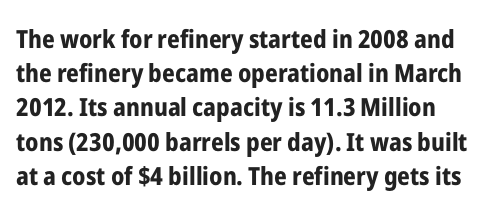
Q: Is the text bold? A: Yes.
Q: Is the text italic (slanted)? A: No, it is upright.
Q: Is the text underlined? A: No.
Q: Is the spacing between letters normal or unusually wide? A: Normal.
Q: Is the spacing between lines tight, normal or loose? A: Normal.
